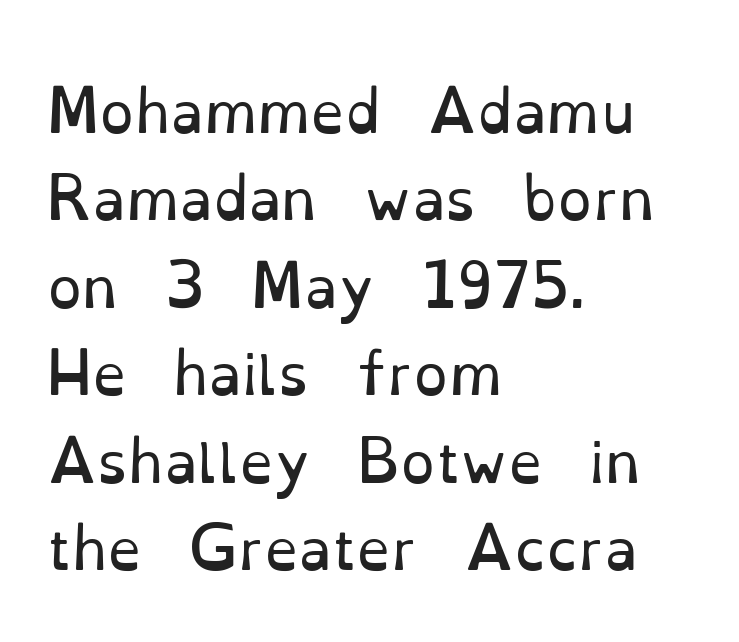
Q: Is the text bold? A: No.
Q: Is the text italic (slanted)? A: No, it is upright.
Q: Is the typeface a serif or a sans-serif typeface? A: Serif.
Q: Is the text underlined? A: No.
Q: How is the paragraph aligned? A: Left-aligned.
Q: Is the spacing between letters normal or unusually wide? A: Normal.
Q: Is the spacing between lines tight, normal or loose? A: Normal.
Q: Width (condensed, normal, or wide)? A: Normal.
Q: Stroke contrast? A: Low.
Q: x-height? A: Small.
Q: Monospaced? A: No.
